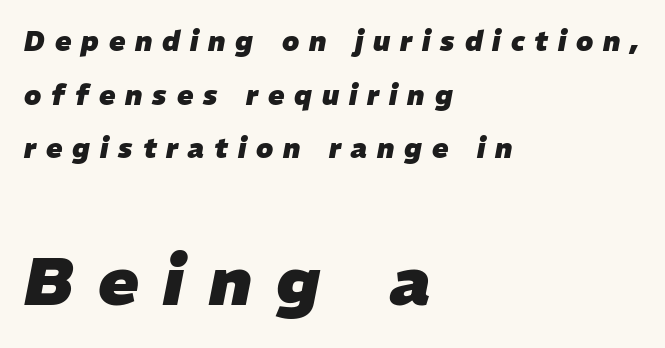
The image shows 67 px heavy type, italic (leaning right); set left-aligned, loose line spacing (1.99x), unusually wide letter spacing (+0.37 em), not underlined; the second (bottom) block is 2.48x larger; low stroke contrast and a medium x-height.
